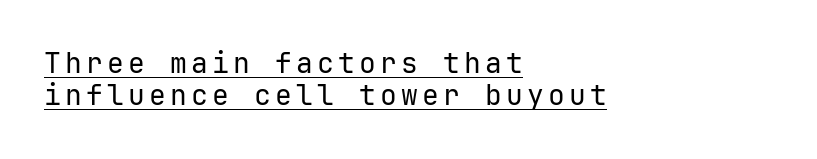
The image shows 28 px regular-weight sans-serif type, upright; set left-aligned, tight line spacing (1.15x), underlined; low stroke contrast and a medium x-height.
